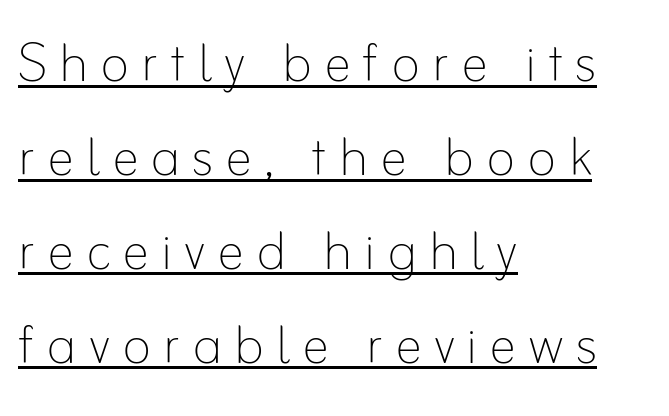
Q: Is the text bold? A: No.
Q: Is the text italic (slanted)? A: No, it is upright.
Q: Is the text underlined? A: Yes.
Q: How is the paragraph aligned? A: Left-aligned.
Q: Is the spacing between lines tight, normal or loose? A: Normal.
Q: Width (condensed, normal, or wide)? A: Normal.
Q: Stroke contrast? A: Low.
Q: x-height? A: Small.
Q: Monospaced? A: No.
